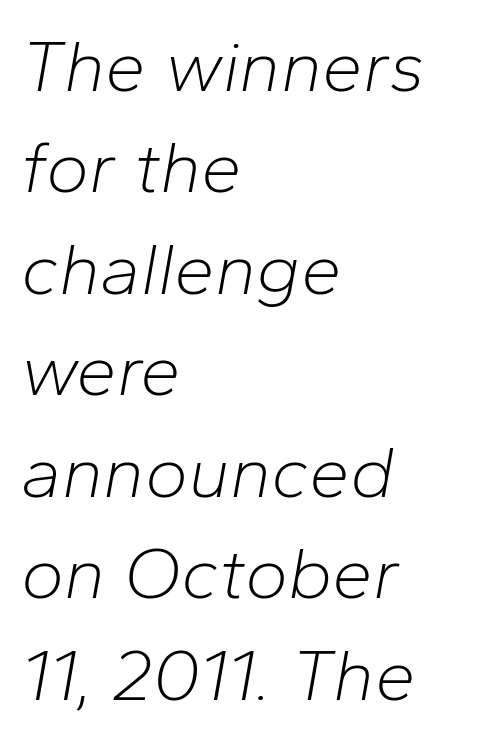
The image shows 73 px light type, italic (leaning right); set left-aligned, normal line spacing (1.39x), normal letter spacing, not underlined; low stroke contrast and a medium x-height.
